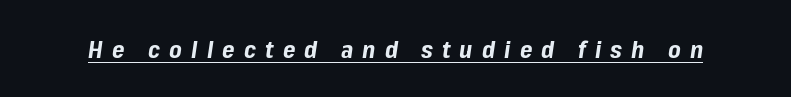
Does the weight exceed regular? Yes, all the way to bold. If you drew a line through each stem, it would be angled. Compared with undecorated copy, this sample adds a rule below the words. Each word looks stretched out because of the extra space between its letters.
